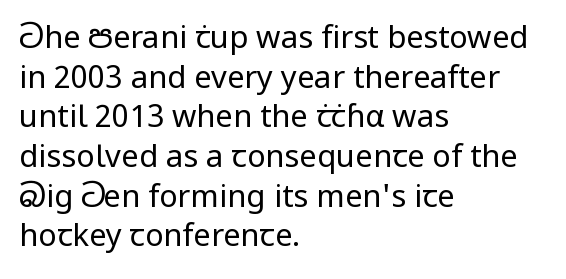
Upright lettering throughout. Compared with a typical body face, this is equally light or lighter still. This sample keeps an unexceptional amount of space between lines. The type family on display is of the sans-serif kind. Notice how the passage keeps a crisp vertical edge on the left only. These lines are rendered in a variable-pitch font.
